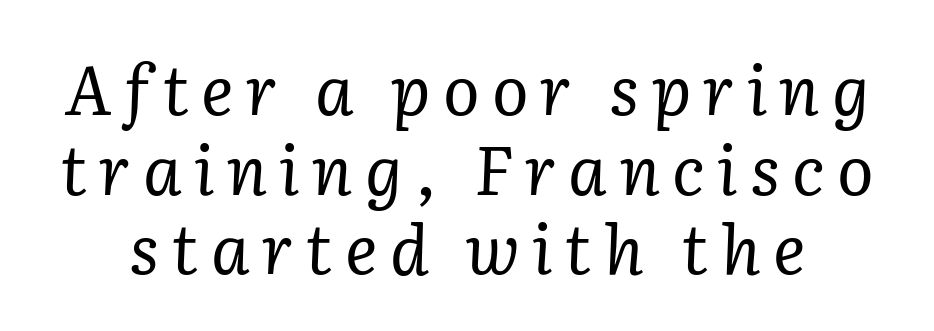
Q: Is the text bold? A: No.
Q: Is the text italic (slanted)? A: Yes, it leans right by about 2 degrees.
Q: Is the typeface a serif or a sans-serif typeface? A: Serif.
Q: Is the text underlined? A: No.
Q: Width (condensed, normal, or wide)? A: Normal.
Q: Stroke contrast? A: Low.
Q: x-height? A: Medium.
Q: Monospaced? A: No.
